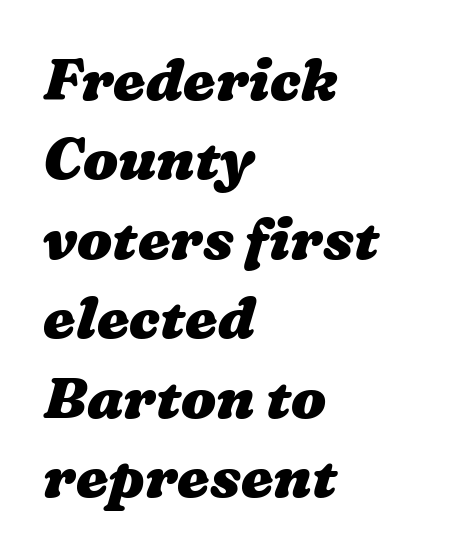
Q: Is the text bold? A: Yes.
Q: Is the text underlined? A: No.
Q: How is the paragraph aligned? A: Left-aligned.
Q: Is the spacing between letters normal or unusually wide? A: Normal.
Q: Is the spacing between lines tight, normal or loose? A: Normal.
Q: Width (condensed, normal, or wide)? A: Wide.
Q: Stroke contrast? A: Medium.
Q: x-height? A: Medium.
Q: Monospaced? A: No.
